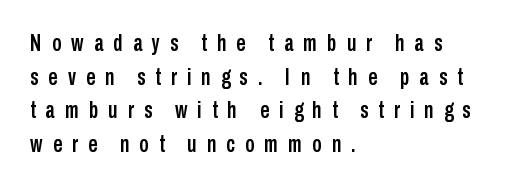
The space directly below the letters is spotless. Rows of type keep a routine distance in the vertical direction. Horizontally, the lines are justified to the leading edge only. Tracking here is generous; glyphs stand well apart from one another. Upright lettering throughout.
